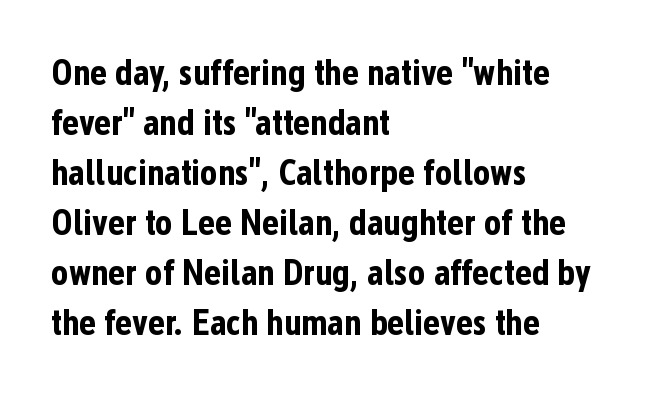
Q: Is the text bold? A: Yes.
Q: Is the text italic (slanted)? A: No, it is upright.
Q: Is the typeface a serif or a sans-serif typeface? A: Sans-serif.
Q: Is the text underlined? A: No.
Q: How is the paragraph aligned? A: Left-aligned.
Q: Is the spacing between letters normal or unusually wide? A: Normal.
Q: Is the spacing between lines tight, normal or loose? A: Normal.
Q: Width (condensed, normal, or wide)? A: Condensed.
Q: Stroke contrast? A: Low.
Q: x-height? A: Medium.
Q: Monospaced? A: No.
